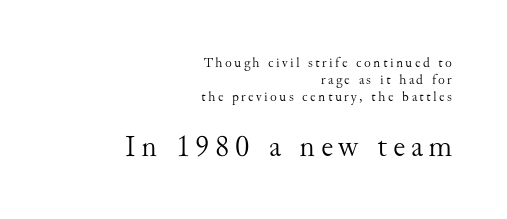
{"serif": "yes", "italic": "no", "bold": "no", "weight": "light", "width": "normal", "stroke_contrast": "medium", "x_height": "small", "monospaced": "no", "underline": "no", "align": "right", "line_spacing_ratio": 1.22, "larger_block": "second", "size_ratio": 2.21, "glyph_px": 31}
